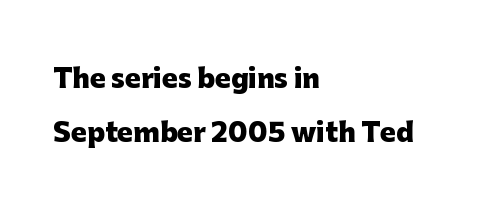
Line starts are locked; line ends wander. The block of text is sparse from top to bottom, with ample space between rows. Does the weight exceed regular? Yes, all the way to bold. Every stem runs plumb, perpendicular to the baseline. Nobody touched the tracking dial on this one.
